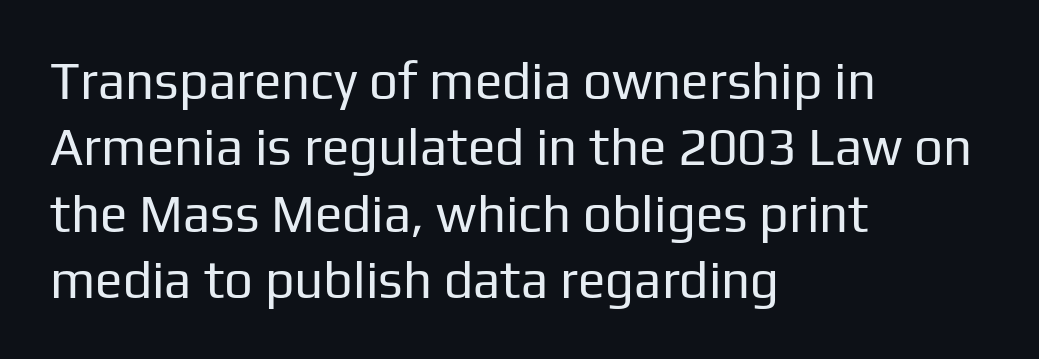
Baseline-to-baseline distance is the conventional proportion of letter height. Descenders are the only things crossing below the line. The font family rendered here belongs to the sans-serif group. The font is comparable to plain body text, perhaps lighter. Posture: upright roman. Horizontally, the lines are justified to the leading edge only.
